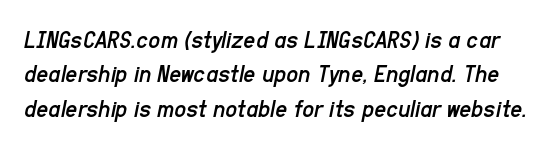
Words appear dense and cohesive because spacing is normal. Vertically, the passage feels balanced, rows spaced as you'd expect. Notice how the stems are inclined rather than vertical — that's the hallmark of italics. Think standard paragraph weight, or any step lighter than that. Words float on clear page, feet unadorned.
